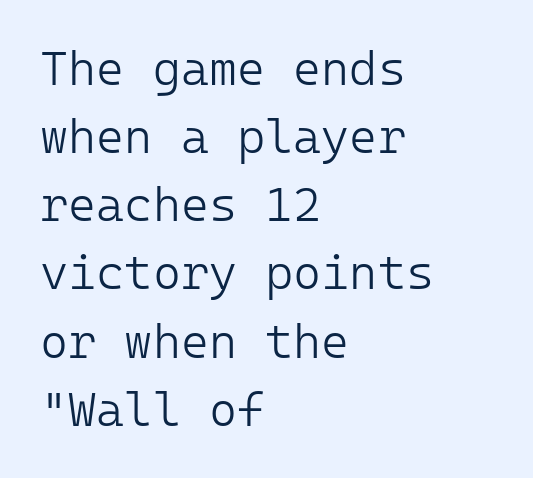
The image shows 48 px light sans-serif type, upright; set left-aligned, normal line spacing (1.42x), normal letter spacing, not underlined; low stroke contrast and a medium x-height.
